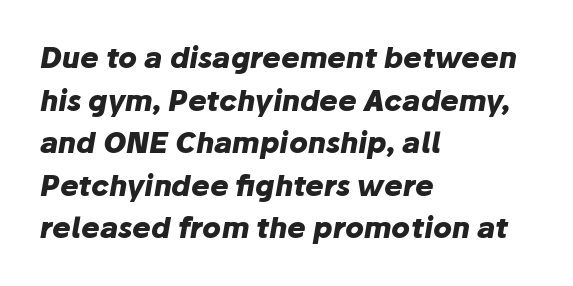
{"italic": "yes", "lean": "right", "slant_degrees": 10, "bold": "yes", "weight": "heavy", "width": "normal", "stroke_contrast": "low", "x_height": "medium", "monospaced": "no", "underline": "no", "align": "left", "line_spacing": "normal", "line_spacing_ratio": 1.52, "letter_spacing": "normal", "letter_spacing_em": 0.0, "glyph_px": 28}
